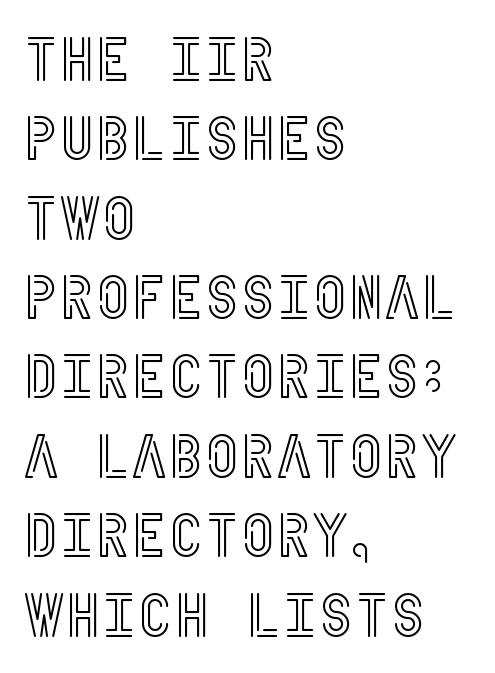
{"italic": "no", "width": "condensed", "x_height": "large", "underline": "no", "align": "left", "line_spacing": "normal", "line_spacing_ratio": 1.28, "letter_spacing": "normal", "letter_spacing_em": 0.0, "glyph_px": 62}
